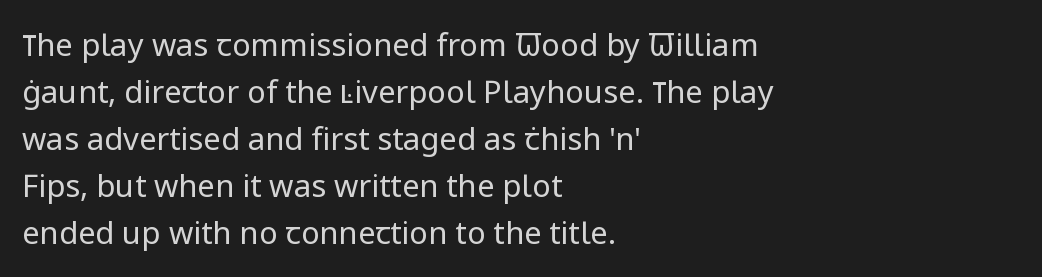
Q: Is the text bold? A: No.
Q: Is the text italic (slanted)? A: No, it is upright.
Q: Is the typeface a serif or a sans-serif typeface? A: Sans-serif.
Q: Is the text underlined? A: No.
Q: How is the paragraph aligned? A: Left-aligned.
Q: Is the spacing between letters normal or unusually wide? A: Normal.
Q: Is the spacing between lines tight, normal or loose? A: Normal.
Q: Width (condensed, normal, or wide)? A: Normal.
Q: Stroke contrast? A: Low.
Q: x-height? A: Medium.
Q: Monospaced? A: No.
